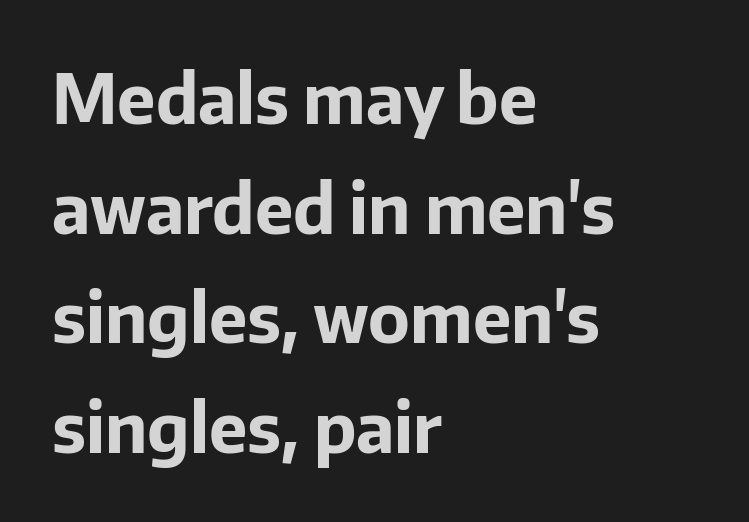
Q: Is the text bold? A: Yes.
Q: Is the text italic (slanted)? A: No, it is upright.
Q: Is the typeface a serif or a sans-serif typeface? A: Sans-serif.
Q: Is the text underlined? A: No.
Q: How is the paragraph aligned? A: Left-aligned.
Q: Is the spacing between letters normal or unusually wide? A: Normal.
Q: Is the spacing between lines tight, normal or loose? A: Normal.
Q: Width (condensed, normal, or wide)? A: Normal.
Q: Stroke contrast? A: Low.
Q: x-height? A: Medium.
Q: Monospaced? A: No.
